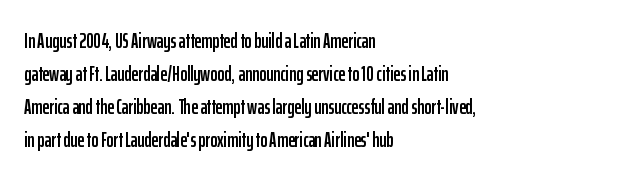
Do the letters lean? They stand straight. You could call the tracking neutral — neither tight nor loose. The passage shown is not underscored anywhere. The ragged edge is on the right, which tells us the setting is flush left. Students, observe: this is what conventionally led text looks like.
